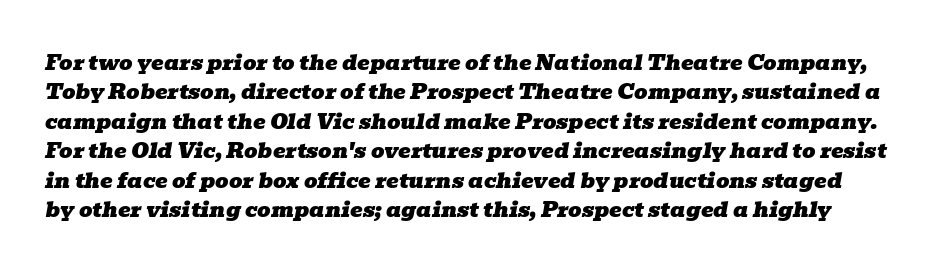
Q: Is the text italic (slanted)? A: Yes, it leans right by about 10 degrees.
Q: Is the text underlined? A: No.
Q: Is the spacing between letters normal or unusually wide? A: Normal.
Q: Is the spacing between lines tight, normal or loose? A: Normal.
